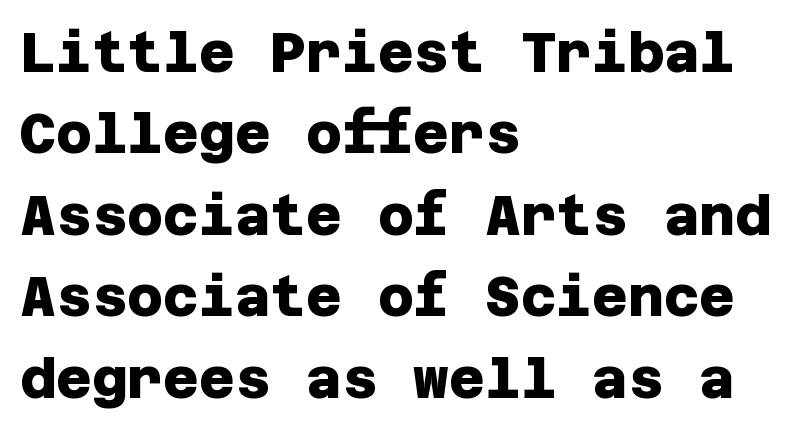
Compared with typical body copy, the letter spacing here is the same. Just letters on the line, the space beneath them empty. A sans-serif font was chosen for this passage. The leading is moderate, giving the passage an even texture. As a designer I'd log this as weight 700, bold.
